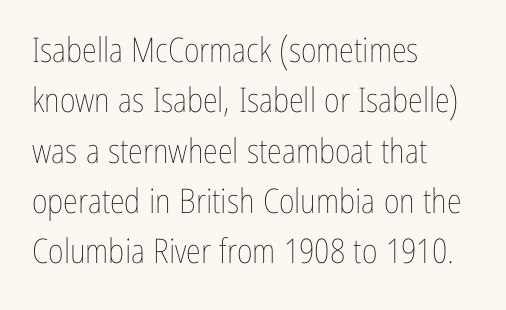
{"italic": "no", "bold": "no", "weight": "thin", "width": "condensed", "stroke_contrast": "low", "x_height": "medium", "monospaced": "no", "underline": "no", "align": "left", "line_spacing": "normal", "line_spacing_ratio": 1.48, "letter_spacing": "normal", "letter_spacing_em": 0.0, "glyph_px": 34}
